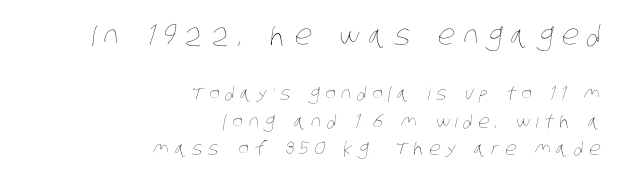
Q: Is the text bold? A: No.
Q: Is the text underlined? A: No.
Q: How is the paragraph aligned? A: Right-aligned.
Q: Is the spacing between letters normal or unusually wide? A: Unusually wide.
Q: Is the spacing between lines tight, normal or loose? A: Normal.
Q: Which block of text is set in a larger size, the first (top) or the second (bottom)? A: The first (top) one.
